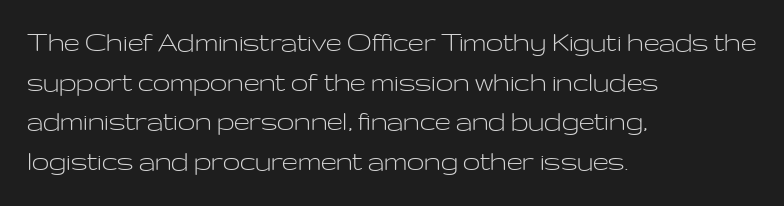
Q: Is the text bold? A: No.
Q: Is the text italic (slanted)? A: No, it is upright.
Q: Is the typeface a serif or a sans-serif typeface? A: Sans-serif.
Q: Is the text underlined? A: No.
Q: How is the paragraph aligned? A: Left-aligned.
Q: Is the spacing between letters normal or unusually wide? A: Normal.
Q: Is the spacing between lines tight, normal or loose? A: Normal.
Q: Width (condensed, normal, or wide)? A: Wide.
Q: Stroke contrast? A: Low.
Q: x-height? A: Medium.
Q: Monospaced? A: No.
